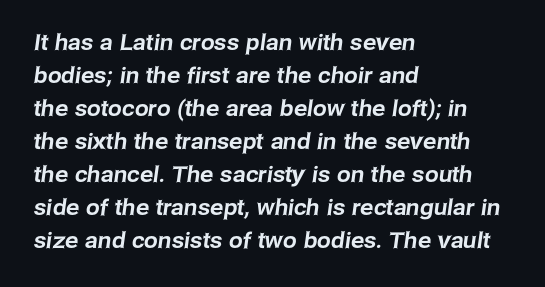
The image shows 22 px text type; set left-aligned, normal line spacing (1.5x), normal letter spacing, not underlined.
